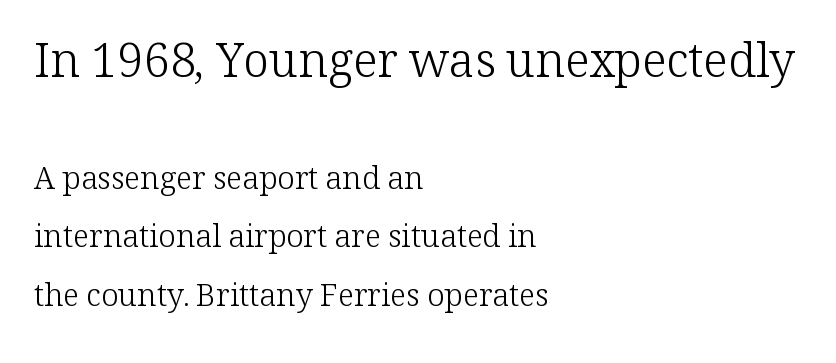
{"serif": "yes", "italic": "no", "bold": "no", "weight": "light", "width": "normal", "stroke_contrast": "low", "x_height": "medium", "monospaced": "no", "underline": "no", "align": "left", "line_spacing_ratio": 1.88, "letter_spacing": "normal", "letter_spacing_em": 0.0, "larger_block": "first", "size_ratio": 1.52, "glyph_px": 47}
